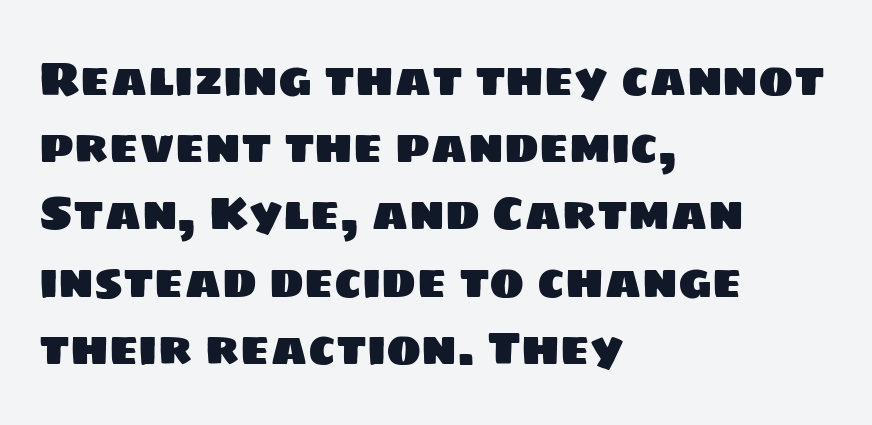
The type family on display is of the sans-serif kind. Vertically, the passage feels balanced, rows spaced as you'd expect. Spacing verdict: proportional, widths tailored to each character. Visually the block forms a straight wall on the left and a jagged coastline on the right. Words float on clear page, feet unadorned.
